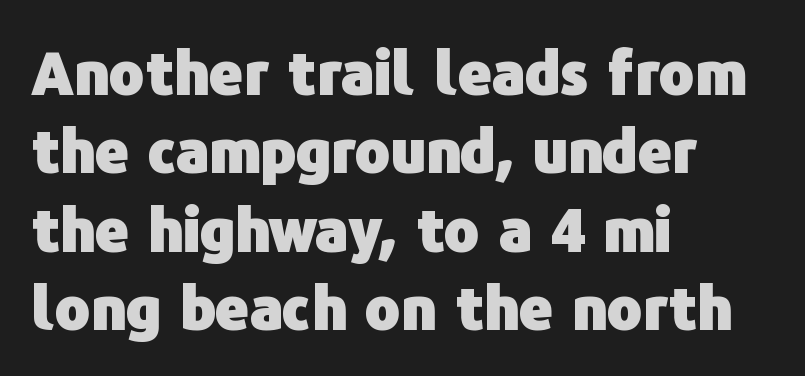
The image shows 59 px heavy sans-serif type, upright; set left-aligned, normal line spacing (1.33x), normal letter spacing, not underlined; low stroke contrast and a medium x-height.
